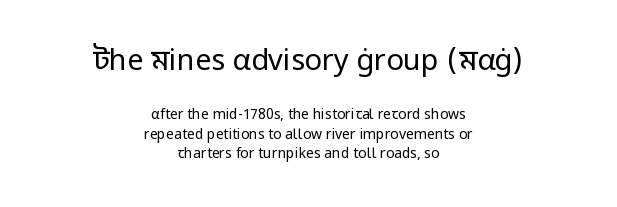
{"serif": "no", "italic": "no", "bold": "no", "weight": "regular", "width": "normal", "stroke_contrast": "low", "x_height": "medium", "monospaced": "no", "underline": "no", "align": "center", "line_spacing": "normal", "line_spacing_ratio": 1.38, "letter_spacing": "normal", "letter_spacing_em": 0.0, "larger_block": "first", "size_ratio": 2.07, "glyph_px": 29}
